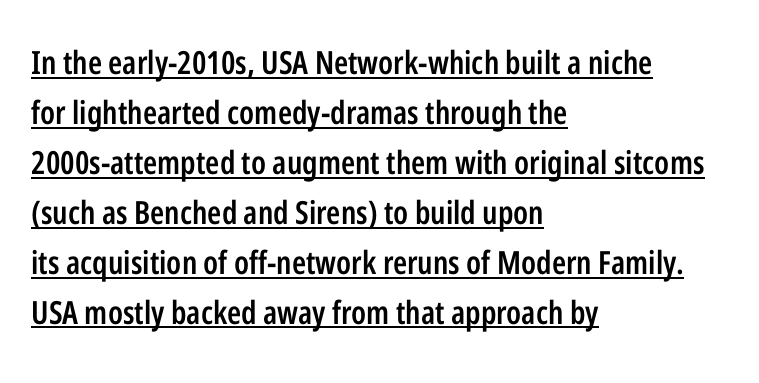
{"serif": "no", "italic": "no", "bold": "semi", "weight": "semibold", "width": "condensed", "stroke_contrast": "low", "x_height": "medium", "monospaced": "no", "underline": "yes", "align": "left", "line_spacing": "normal", "line_spacing_ratio": 1.56, "letter_spacing": "normal", "letter_spacing_em": 0.0, "glyph_px": 32}
